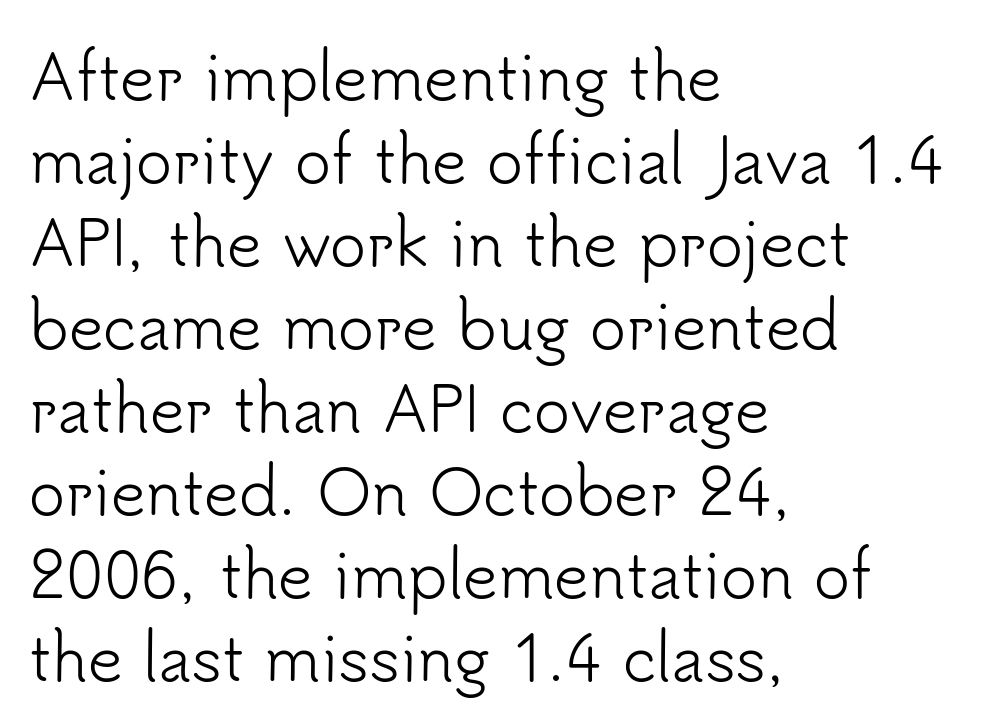
The axis of the letterforms is exactly vertical. In CSS terms this would be text-align: left. The tracking reads as untouched default to a designer's eye. Nobody drew a line under any word here. Proportional: the letters do not fall into vertical columns.
